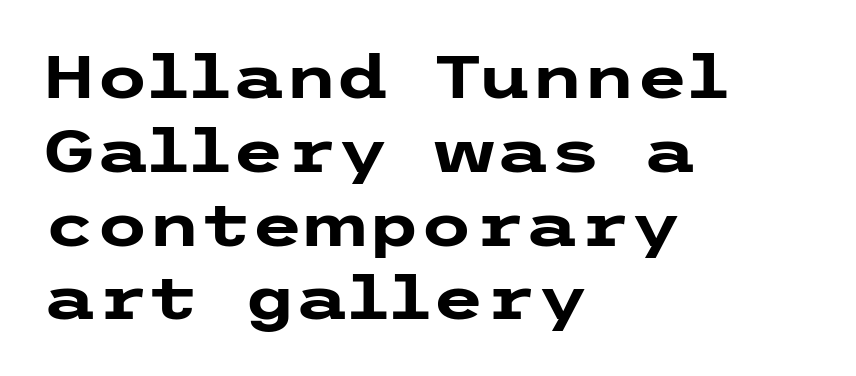
{"serif": "no", "italic": "no", "bold": "yes", "weight": "heavy", "width": "wide", "stroke_contrast": "low", "x_height": "medium", "underline": "no", "align": "left", "line_spacing_ratio": 1.23, "letter_spacing": "normal", "letter_spacing_em": 0.0, "glyph_px": 60}
